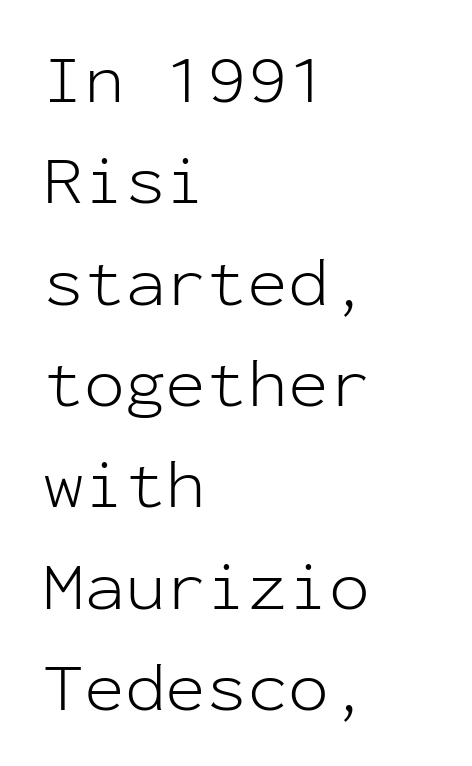
Evenly set lines give the paragraph a standard silhouette. Any mark beneath the type? The region is blank. Regarding serifs, this sample does without them. The horizontal fit of the characters is conventional and even. Short and long lines alike share a common starting point at left.
